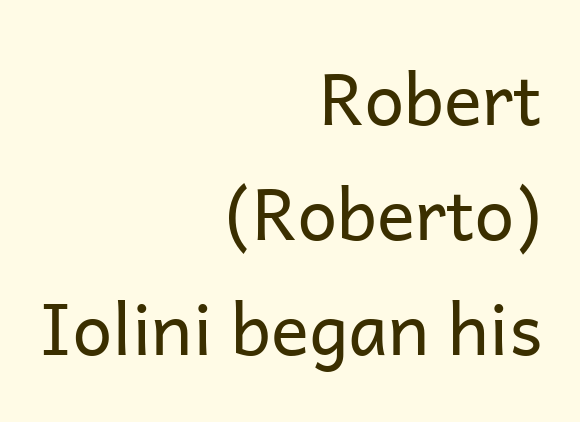
{"serif": "no", "italic": "no", "bold": "no", "weight": "regular", "width": "normal", "stroke_contrast": "low", "x_height": "medium", "monospaced": "no", "underline": "no", "align": "right", "line_spacing": "normal", "line_spacing_ratio": 1.62, "letter_spacing": "normal", "letter_spacing_em": 0.0, "glyph_px": 71}
